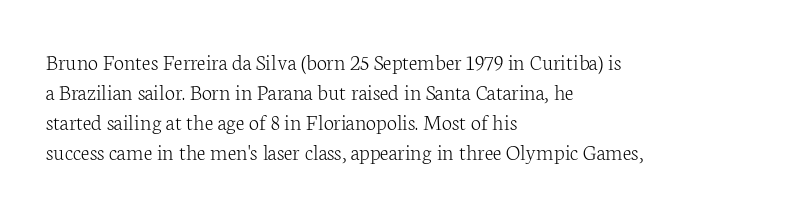
The lines are quadded left. The font sits on the lighter half of the weight spectrum, regular included. Tracking here is standard; glyphs follow each other at the usual distance. Italic? Not at all — the glyphs are vertical. Rule under the text: the space is simply empty.
